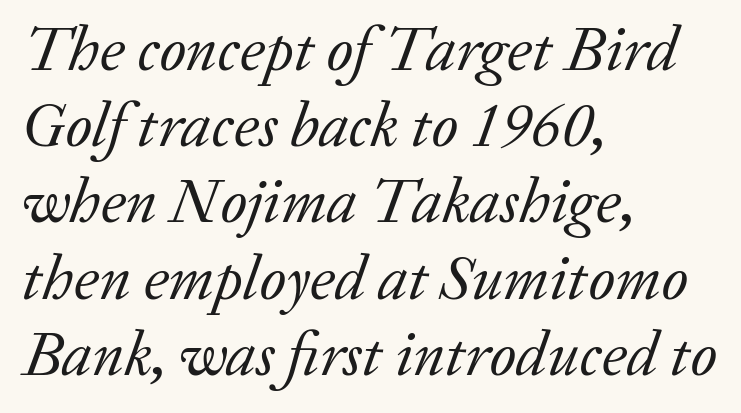
{"serif": "yes", "italic": "yes", "lean": "right", "slant_degrees": 20, "bold": "no", "weight": "regular", "width": "normal", "stroke_contrast": "low", "x_height": "medium", "monospaced": "no", "underline": "no", "align": "left", "line_spacing_ratio": 1.21, "letter_spacing": "normal", "letter_spacing_em": 0.0, "glyph_px": 63}
